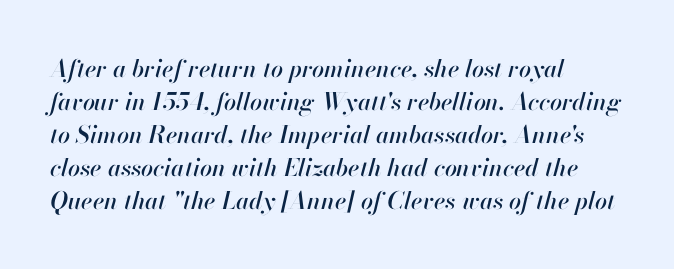
The image shows 24 px text type, italic (leaning right); set left-aligned, normal line spacing (1.37x), normal letter spacing, not underlined.
